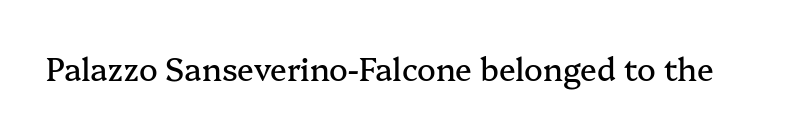
{"serif": "yes", "italic": "no", "width": "normal", "stroke_contrast": "medium", "x_height": "medium", "monospaced": "no", "underline": "no", "letter_spacing": "normal", "letter_spacing_em": 0.0, "glyph_px": 31}
